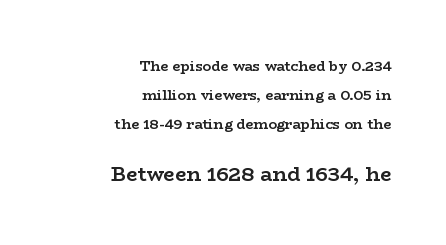
Q: Is the text bold? A: Yes.
Q: Is the text italic (slanted)? A: No, it is upright.
Q: Is the text underlined? A: No.
Q: How is the paragraph aligned? A: Right-aligned.
Q: Is the spacing between letters normal or unusually wide? A: Normal.
Q: Is the spacing between lines tight, normal or loose? A: Loose.
Q: Which block of text is set in a larger size, the first (top) or the second (bottom)? A: The second (bottom) one.
